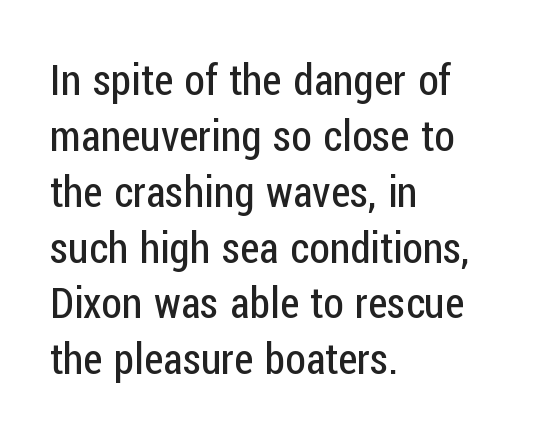
The rendering shows plain stroke endings on the letterforms — a sans-serif design. The words here are not underlined. Tracking value appears to be zero — textbook default spacing. The text block is weighted toward the left margin, trailing off unevenly rightward. The face used here is proportionally spaced, like ordinary book or web type. Rendered with straight, roman letterforms.
